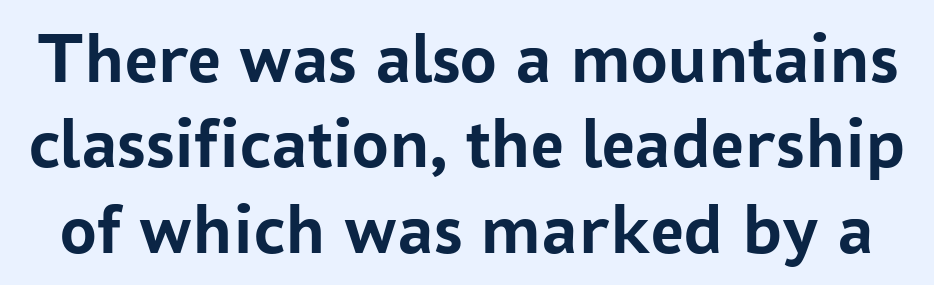
Is this a fixed-width face? No — the glyphs have proportional, varying widths. Spacing between characters is what you'd get straight out of the box. The gap between lines stays unmarked. The sample has been set heavy, in full bold.
